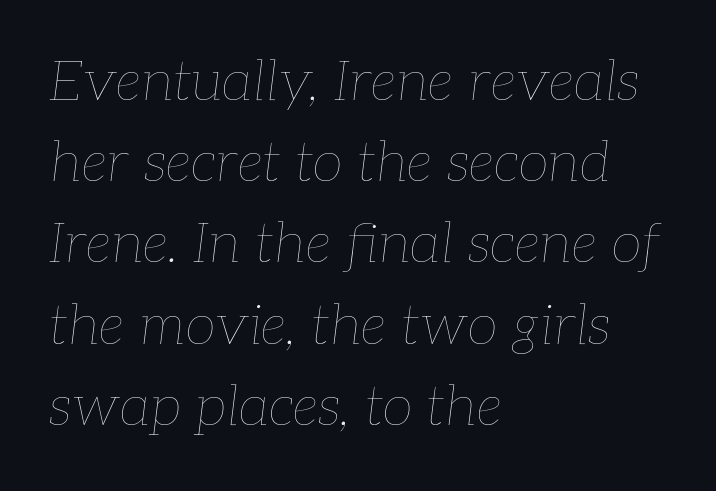
{"italic": "yes", "lean": "right", "slant_degrees": 7, "bold": "no", "weight": "thin", "width": "normal", "stroke_contrast": "low", "x_height": "medium", "monospaced": "no", "underline": "no", "align": "left", "line_spacing": "normal", "line_spacing_ratio": 1.45, "letter_spacing": "normal", "letter_spacing_em": 0.0, "glyph_px": 56}
